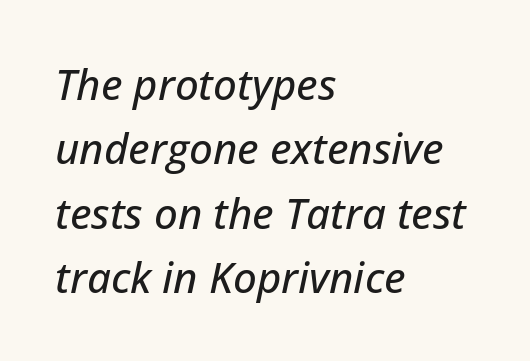
The image shows 42 px text type, italic (leaning right); set left-aligned, normal line spacing (1.53x), normal letter spacing, not underlined; low stroke contrast and a medium x-height.
